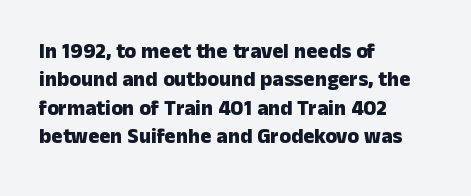
Q: Is the text bold? A: Yes.
Q: Is the text italic (slanted)? A: No, it is upright.
Q: Is the text underlined? A: No.
Q: How is the paragraph aligned? A: Left-aligned.
Q: Is the spacing between letters normal or unusually wide? A: Normal.
Q: Is the spacing between lines tight, normal or loose? A: Normal.
